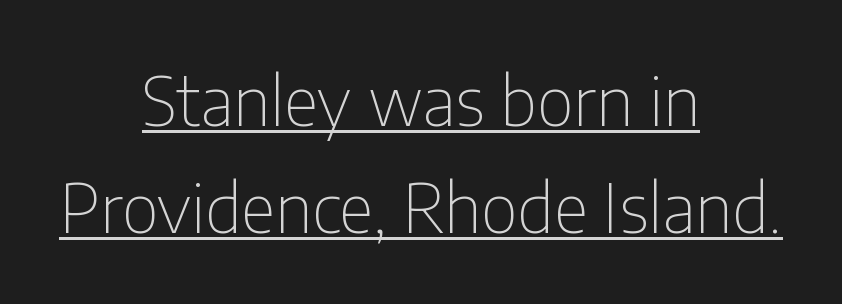
The image shows 68 px thin, condensed sans-serif type, upright; set centered, normal line spacing (1.58x), normal letter spacing, underlined; low stroke contrast and a medium x-height.
